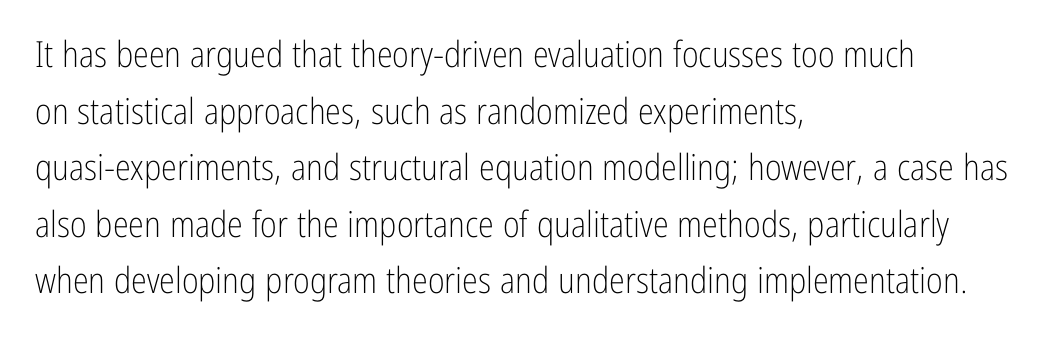
The zone under the glyphs is completely vacant. This sample has the flowing, uneven cadence of proportional lettering. Ordinary non-slanted type is in use. Compared with typical paragraphs, the rows here are spaced about the same.
